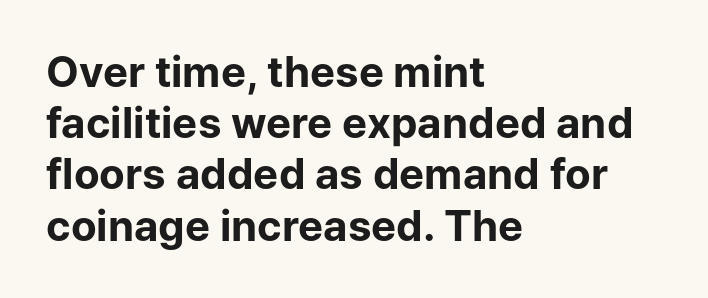
The image shows 42 px bold sans-serif type, upright; set left-aligned, line spacing 1.22x, normal letter spacing, not underlined; low stroke contrast and a medium x-height.
